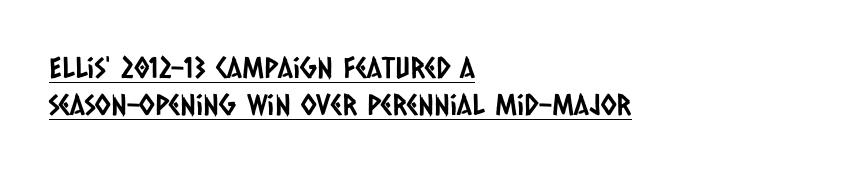
{"serif": "no", "width": "condensed", "stroke_contrast": "low", "x_height": "large", "monospaced": "no", "underline": "yes", "align": "left", "line_spacing": "normal", "line_spacing_ratio": 1.28, "letter_spacing": "normal", "letter_spacing_em": 0.0, "glyph_px": 29}
